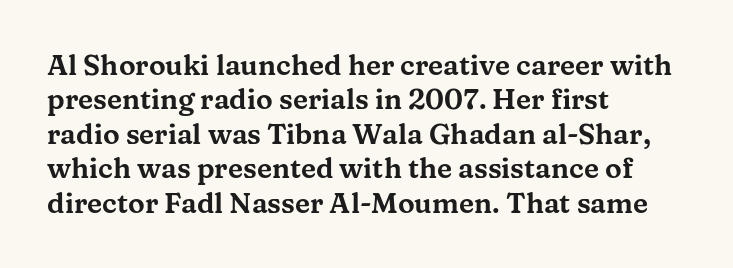
You can tell from the footed stems that serif type was used. Short and long lines alike share a common starting point at left. Upright lettering throughout. Looks like regular typesetting: each glyph gets only the width it needs.
